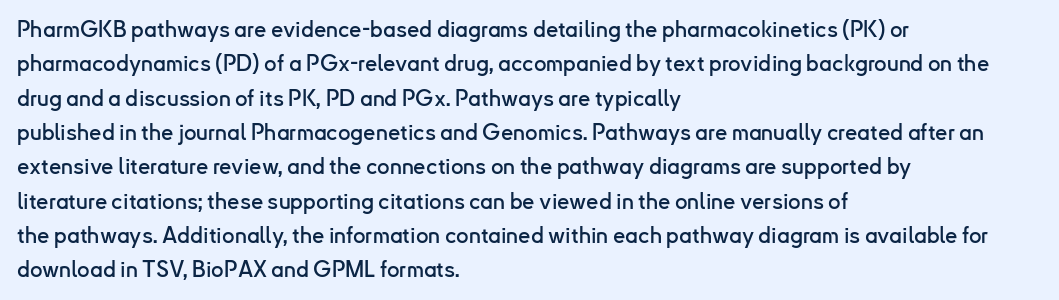
Q: Is the text italic (slanted)? A: No, it is upright.
Q: Is the text underlined? A: No.
Q: How is the paragraph aligned? A: Left-aligned.
Q: Is the spacing between letters normal or unusually wide? A: Normal.
Q: Is the spacing between lines tight, normal or loose? A: Normal.
